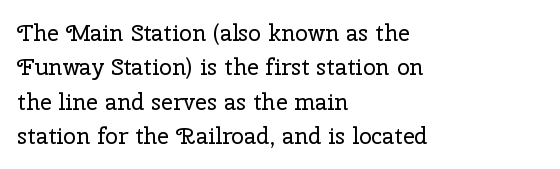
{"italic": "no", "bold": "no", "underline": "no", "align": "left", "line_spacing": "normal", "line_spacing_ratio": 1.5, "letter_spacing": "normal", "letter_spacing_em": 0.0, "glyph_px": 23}
